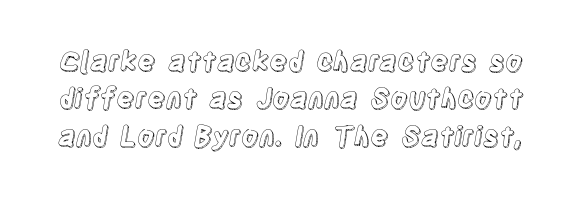
{"underline": "no", "line_spacing": "normal", "line_spacing_ratio": 1.38, "letter_spacing": "normal", "letter_spacing_em": 0.0, "glyph_px": 27}
